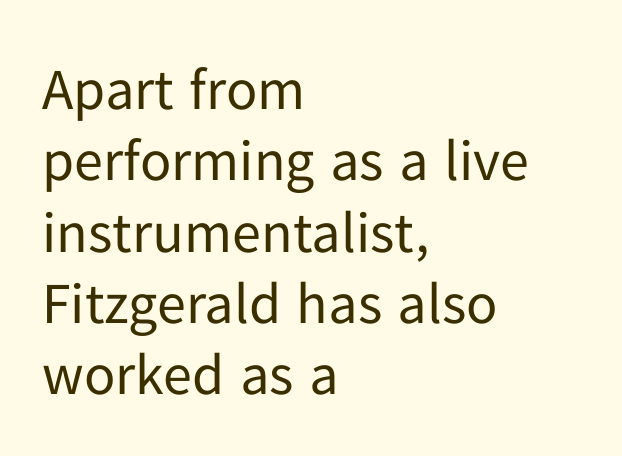
The image shows 58 px regular-weight sans-serif type, upright; set left-aligned, line spacing 1.23x, normal letter spacing, not underlined; low stroke contrast and a medium x-height.
